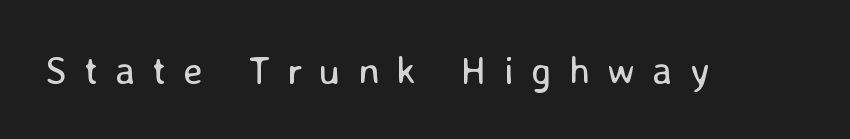
Lines of text with bare space underneath. The horizontal fit of the characters is loose and conspicuously gappy. The typography opts for an upright posture over an oblique one. The passage shown is typeset with a sans-serif family.
